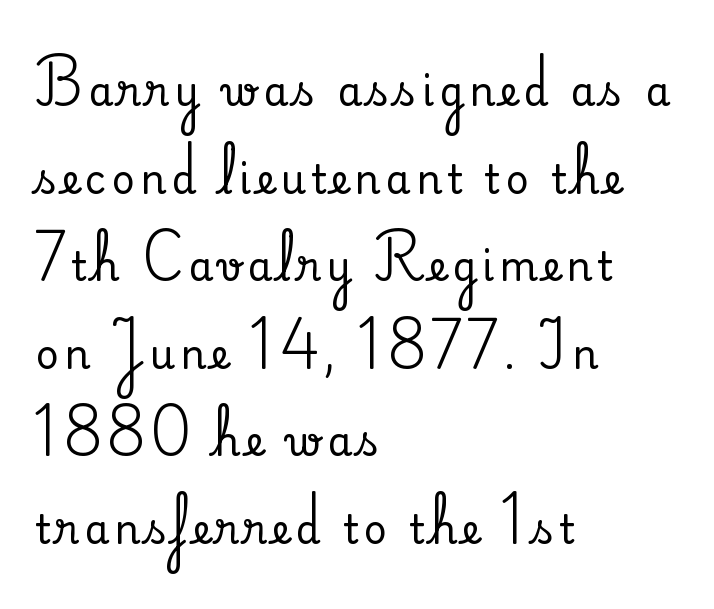
The image shows 40 px serif type, upright; set left-aligned, loose line spacing (2.19x), not underlined; medium stroke contrast and a small x-height.
